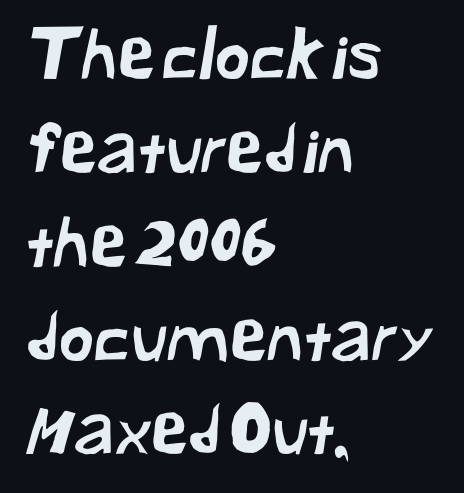
Is the block centered? No — it sits flush against the left margin. Note the varied advance widths — an 'i' is clearly narrower than an 'm'. Nothing sits at the stroke ends, so this counts as sans-serif. The rendering keeps characters at their native spacing. Interline gaps are of average width in this sample.
